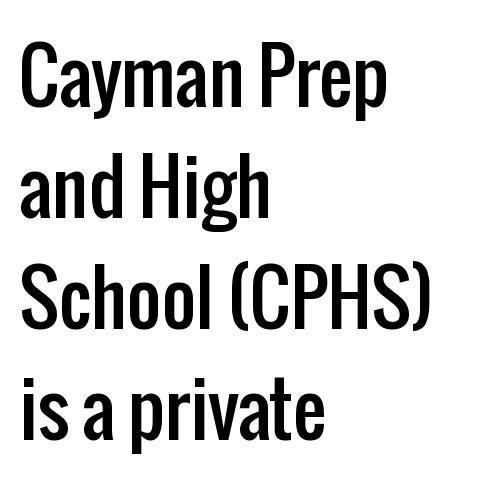
The image shows 74 px condensed sans-serif type, upright; set left-aligned, normal line spacing (1.5x), normal letter spacing, not underlined; low stroke contrast and a medium x-height.
